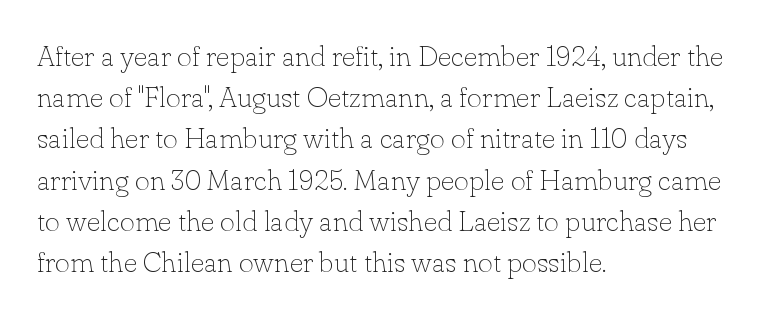
Heft: none added — not bold. The passage shown is typeset with a serif family. Nope, not italic — everything's standing straight. Is this a fixed-width face? No — the glyphs have proportional, varying widths. The horizontal fit of the characters is conventional and even. Casual observation: everything's shoved over to the left.
